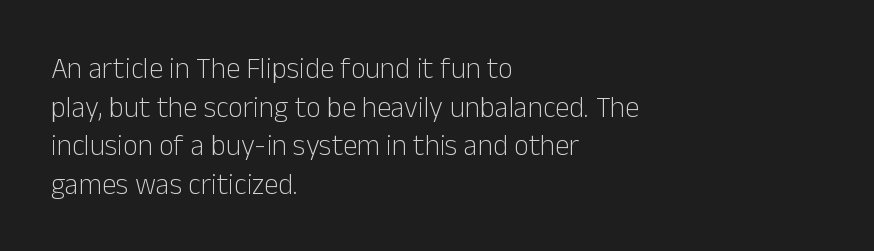
The image shows 29 px light sans-serif type, upright; set left-aligned, normal line spacing (1.33x), normal letter spacing, not underlined; low stroke contrast and a medium x-height.
